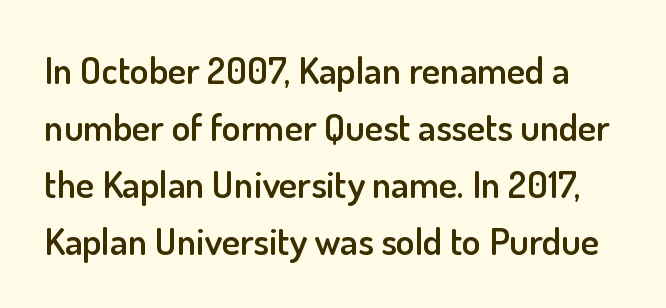
Characters remain perfectly vertical along every line. Unmarked baselines from the first word to the last. A typesetter would call this proportional, since set widths differ per character. Inter-character spacing is left at the font's built-in metrics.
